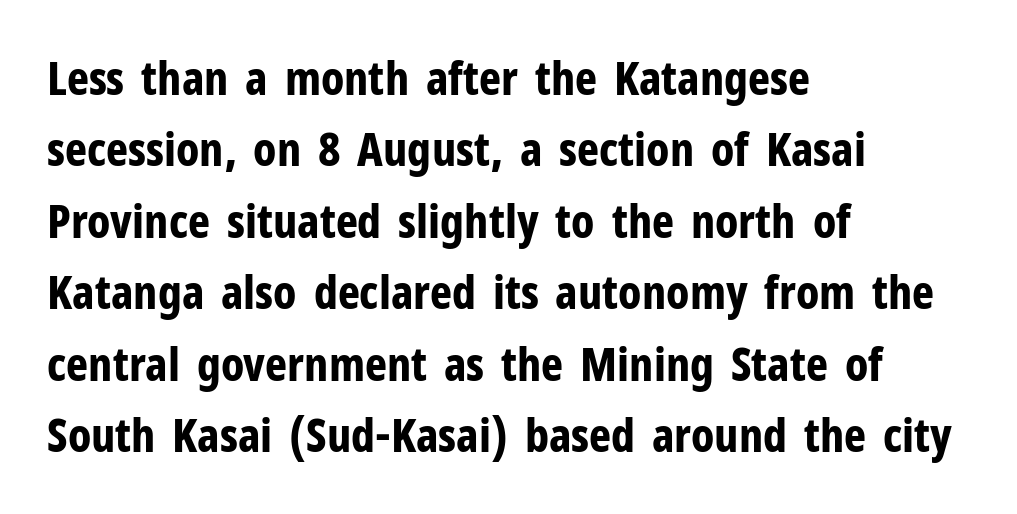
Letters rest on an invisible, unmarked baseline. In terms of posture, this sample is upright. Does the leading feel generous? No, just average. These lines are rendered in a variable-pitch font. How are the letters spaced? Ordinarily, with no added tracking. Classification — sans serif.
